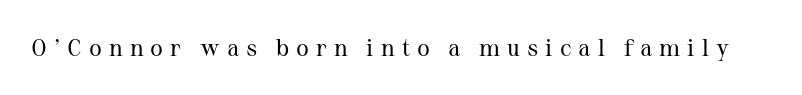
The image shows 24 px text type, upright; set unusually wide letter spacing (+0.29 em), not underlined.
